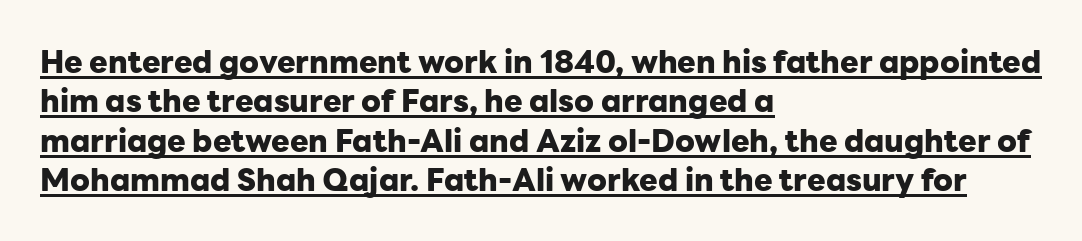
The image shows 31 px heavy sans-serif type, upright; set left-aligned, normal line spacing (1.27x), normal letter spacing, underlined; low stroke contrast and a medium x-height.
